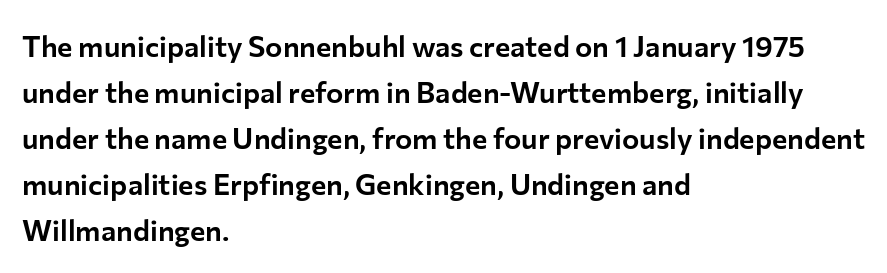
{"serif": "no", "italic": "no", "width": "normal", "stroke_contrast": "low", "x_height": "medium", "monospaced": "no", "underline": "no", "align": "left", "line_spacing": "normal", "line_spacing_ratio": 1.59, "letter_spacing": "normal", "letter_spacing_em": 0.0, "glyph_px": 29}
